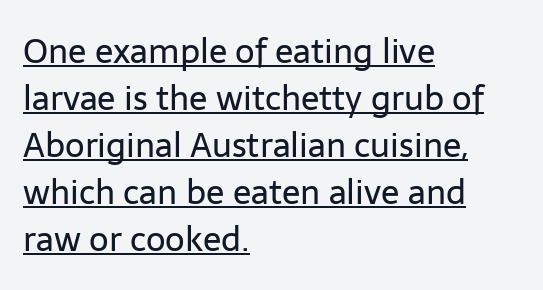
{"serif": "no", "italic": "no", "bold": "no", "weight": "regular", "width": "normal", "stroke_contrast": "low", "x_height": "medium", "monospaced": "no", "underline": "yes", "align": "left", "line_spacing": "normal", "line_spacing_ratio": 1.38, "letter_spacing": "normal", "letter_spacing_em": 0.0, "glyph_px": 34}
